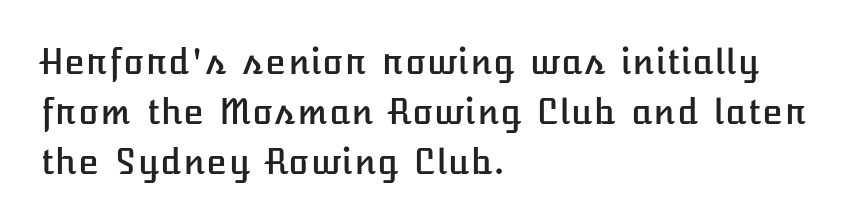
{"italic": "no", "width": "normal", "stroke_contrast": "low", "x_height": "medium", "underline": "no", "align": "left", "line_spacing": "normal", "line_spacing_ratio": 1.47, "letter_spacing": "normal", "letter_spacing_em": 0.0, "glyph_px": 34}
